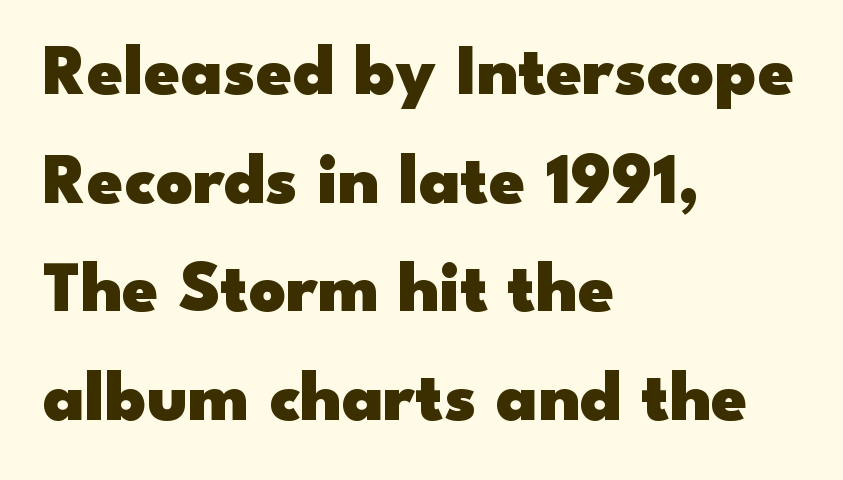
The image shows 72 px heavy, wide sans-serif type, upright; set left-aligned, normal line spacing (1.51x), normal letter spacing, not underlined; low stroke contrast and a small x-height.
